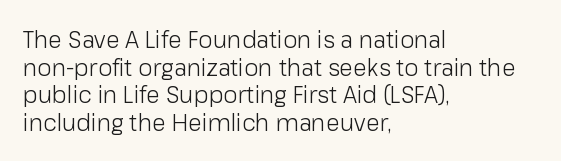
Q: Is the text bold? A: No.
Q: Is the text italic (slanted)? A: No, it is upright.
Q: Is the text underlined? A: No.
Q: How is the paragraph aligned? A: Left-aligned.
Q: Is the spacing between letters normal or unusually wide? A: Normal.
